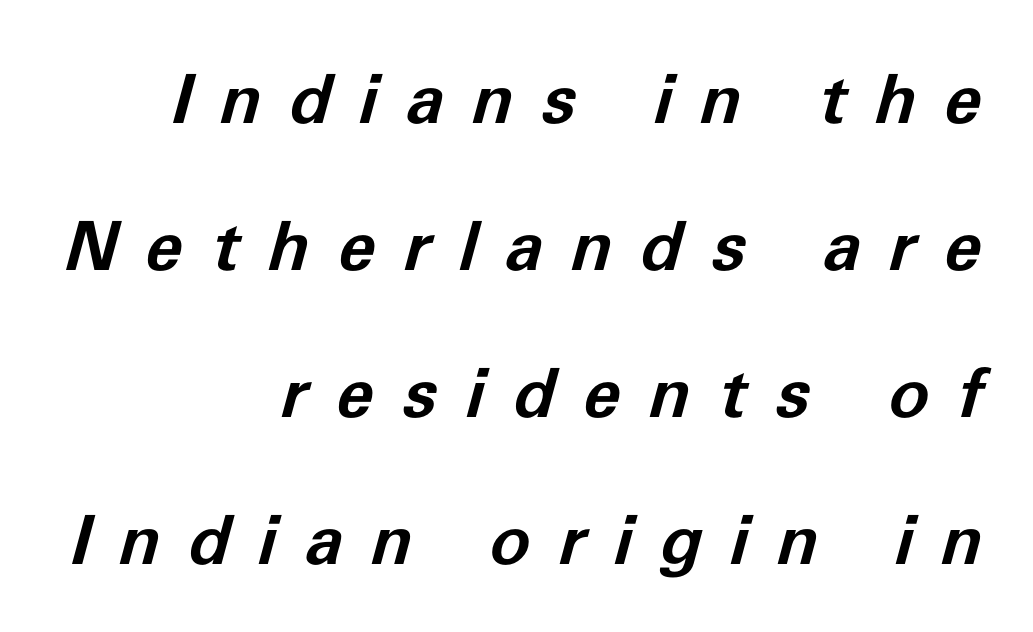
{"italic": "yes", "lean": "right", "slant_degrees": 11, "bold": "yes", "weight": "bold", "width": "normal", "stroke_contrast": "low", "x_height": "medium", "monospaced": "no", "underline": "no", "align": "right", "line_spacing": "loose", "line_spacing_ratio": 2.16, "letter_spacing": "wide", "letter_spacing_em": 0.42, "glyph_px": 68}
